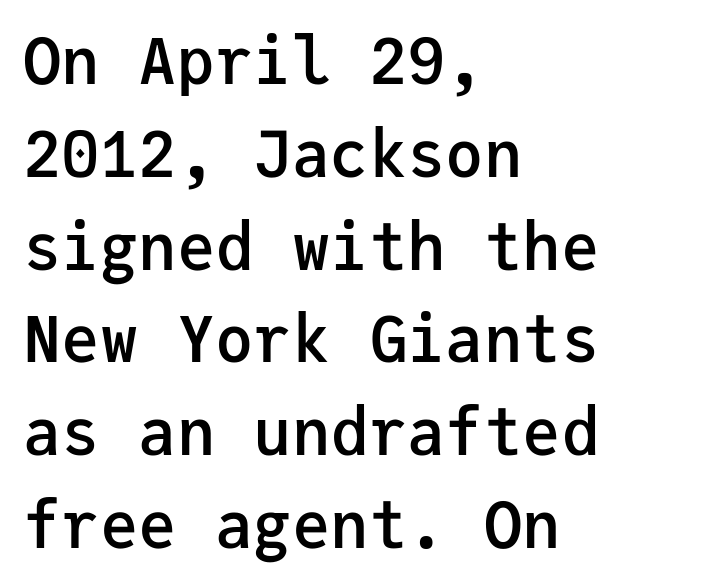
These lines carry some extra weight — a demibold, not a full bold. Classification — sans serif. The designer left line spacing at the default. Does extra space separate the letters? No, they use regular spacing.
